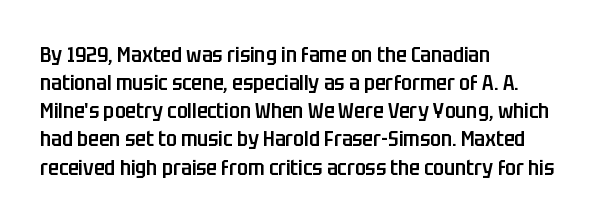
Quick note: underline off. Left-aligned paragraph, ragged on the right. Nope, not italic — everything's standing straight. The line texture is even and compact thanks to regular tracking. Successive baselines arrive at the customary interval. Firm but not heavy-handed strokes: this text is semibold.
